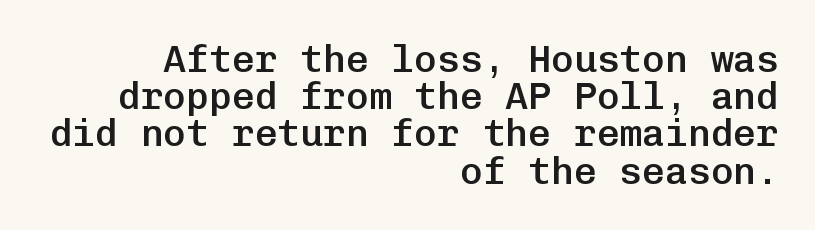
Nothing unusual about the tracking: characters are spaced as the font intends. One-word summary of the alignment: right. Heft: intermediate — a semibold. The designer went with a sans here, leaving each stem footless. A typesetter would call this monospace, since all characters share one set width.
